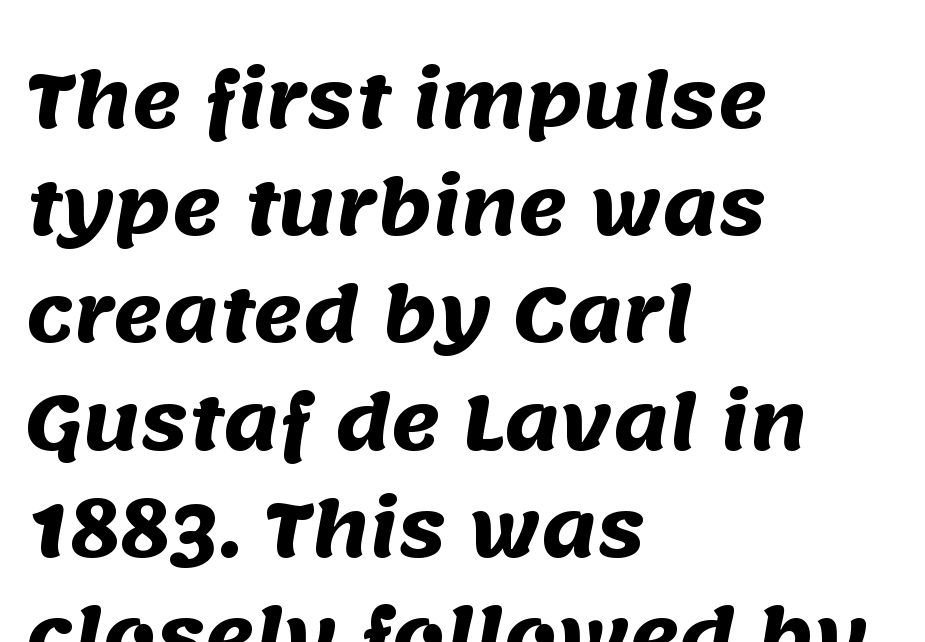
The rendering keeps characters at their native spacing. Summary of vertical rhythm: regular, with standard interline spacing. The type family on display is of the sans-serif kind. The letters are bold, with thick, heavy strokes. Looks like regular typesetting: each glyph gets only the width it needs.
